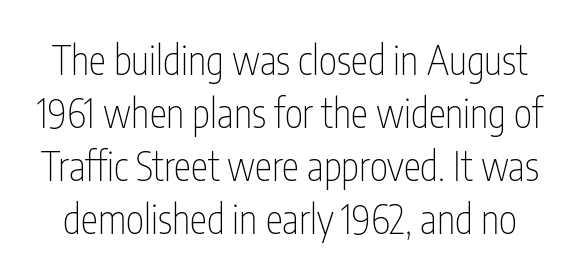
Q: Is the text bold? A: No.
Q: Is the text italic (slanted)? A: No, it is upright.
Q: Is the typeface a serif or a sans-serif typeface? A: Sans-serif.
Q: Is the text underlined? A: No.
Q: Is the spacing between letters normal or unusually wide? A: Normal.
Q: Is the spacing between lines tight, normal or loose? A: Normal.
Q: Width (condensed, normal, or wide)? A: Condensed.
Q: Stroke contrast? A: Low.
Q: x-height? A: Medium.
Q: Monospaced? A: No.
